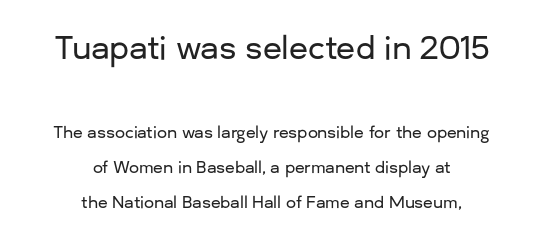
The image shows 31 px sans-serif type, upright; set centered, loose line spacing (2.2x), normal letter spacing, not underlined; the first (top) block is 1.94x larger; low stroke contrast and a medium x-height.
